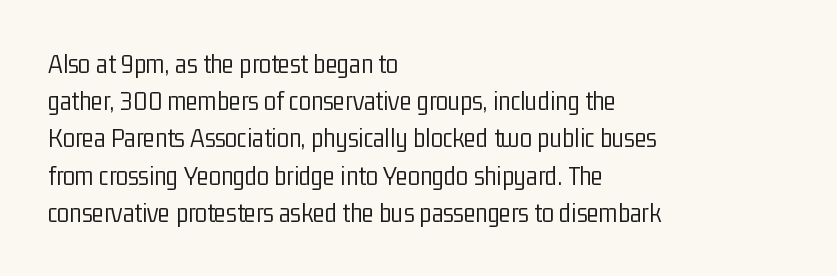
The lettering holds an erect, upright posture throughout. Default kerning and tracking; the words read as compact shapes. No word sits above an underline. Caption: face not bold, strokes unweighted. The leading is moderate, giving the passage an even texture.
